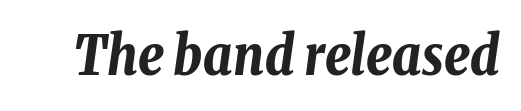
Q: Is the text bold? A: Yes.
Q: Is the text italic (slanted)? A: Yes, it leans right by about 8 degrees.
Q: Is the text underlined? A: No.
Q: Is the spacing between letters normal or unusually wide? A: Normal.
Q: Width (condensed, normal, or wide)? A: Condensed.
Q: Stroke contrast? A: Low.
Q: x-height? A: Medium.
Q: Monospaced? A: No.
